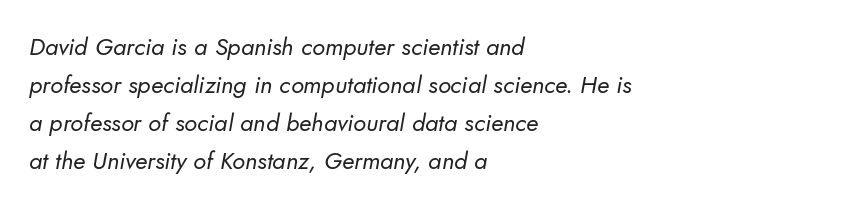
The font is comparable to plain body text, perhaps lighter. The baseline area is clear. This rendering uses left alignment, leaving the right contour irregular. Does the leading feel generous? No, just average. Standard letterfit; no display-style spreading of the glyphs.
